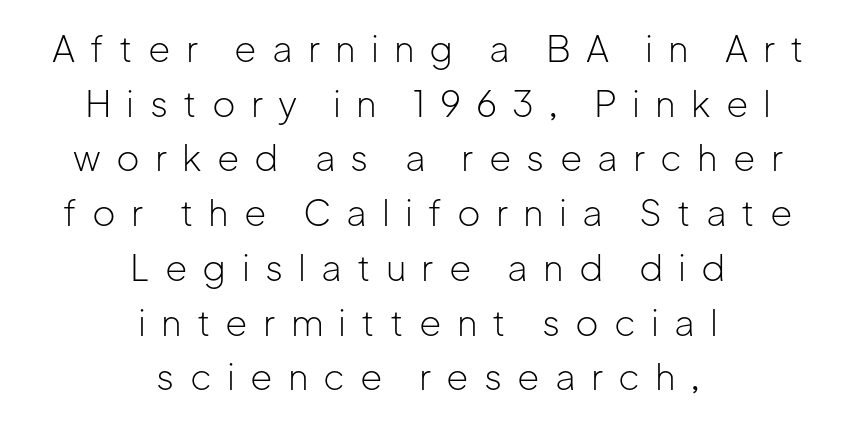
Q: Is the text bold? A: No.
Q: Is the text italic (slanted)? A: No, it is upright.
Q: Is the typeface a serif or a sans-serif typeface? A: Sans-serif.
Q: Is the text underlined? A: No.
Q: How is the paragraph aligned? A: Centered.
Q: Is the spacing between letters normal or unusually wide? A: Unusually wide.
Q: Is the spacing between lines tight, normal or loose? A: Normal.
Q: Width (condensed, normal, or wide)? A: Normal.
Q: Stroke contrast? A: Low.
Q: x-height? A: Medium.
Q: Monospaced? A: No.
